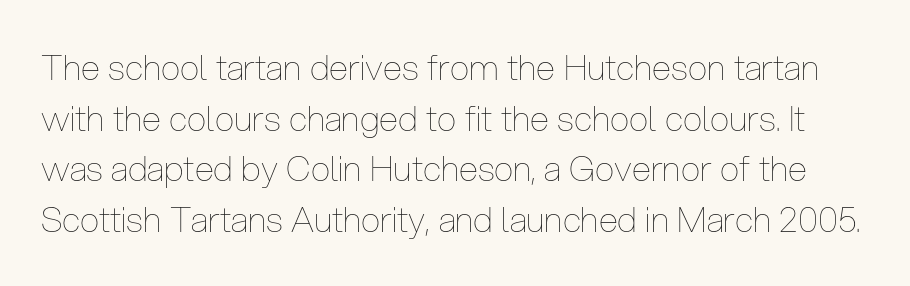
The image shows 35 px thin, condensed type, upright; set normal line spacing (1.45x), normal letter spacing, not underlined; low stroke contrast and a medium x-height.
